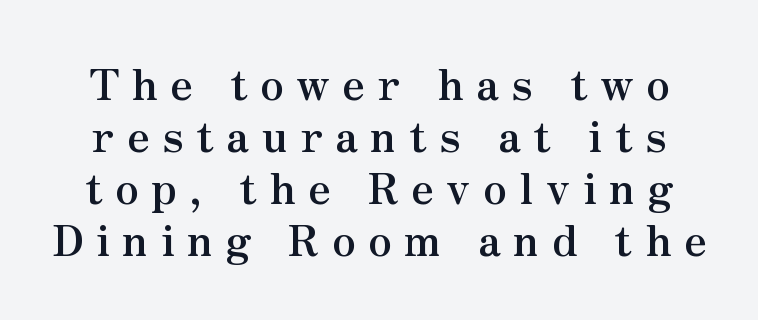
{"serif": "yes", "italic": "no", "bold": "yes", "weight": "semibold", "width": "normal", "stroke_contrast": "medium", "x_height": "small", "monospaced": "no", "underline": "no", "line_spacing_ratio": 1.21, "letter_spacing": "wide", "letter_spacing_em": 0.29, "glyph_px": 43}
